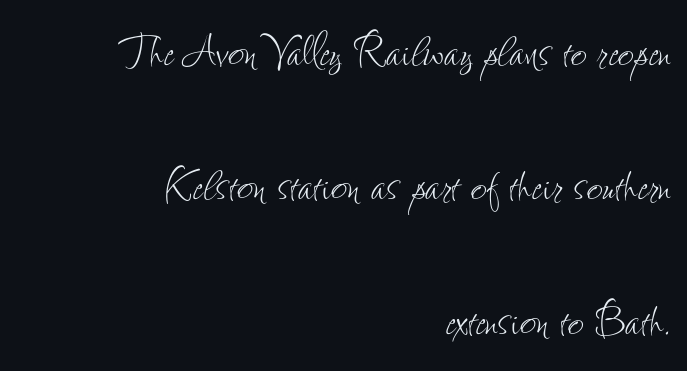
Quick note: underline off. Leading is clearly above the norm, producing a sparse column. The passage shown is not bold in any degree.
